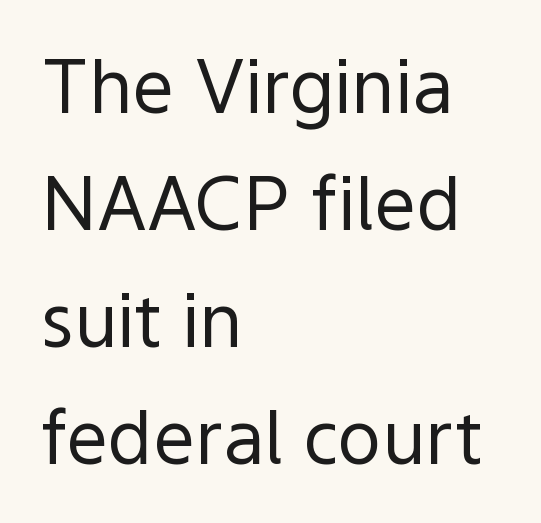
The image shows 74 px regular-weight sans-serif type, upright; set left-aligned, normal line spacing (1.58x), normal letter spacing, not underlined; a medium x-height.
